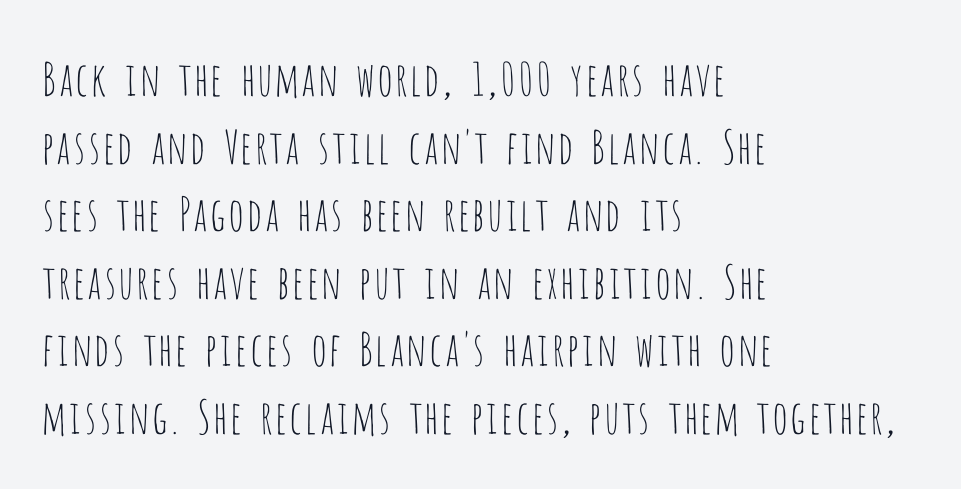
The image shows 46 px thin, condensed sans-serif type, upright; set left-aligned, normal line spacing (1.47x), normal letter spacing, not underlined; low stroke contrast and a large x-height.
